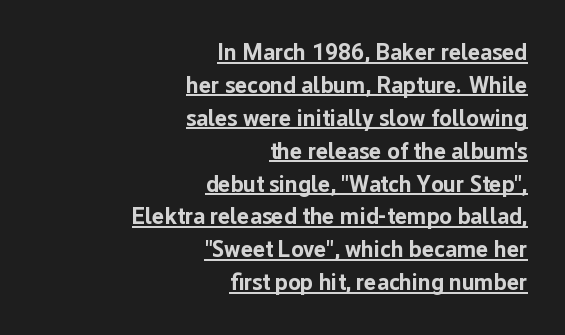
The image shows 23 px bold type, upright; set right-aligned, normal line spacing (1.43x), normal letter spacing, underlined.
